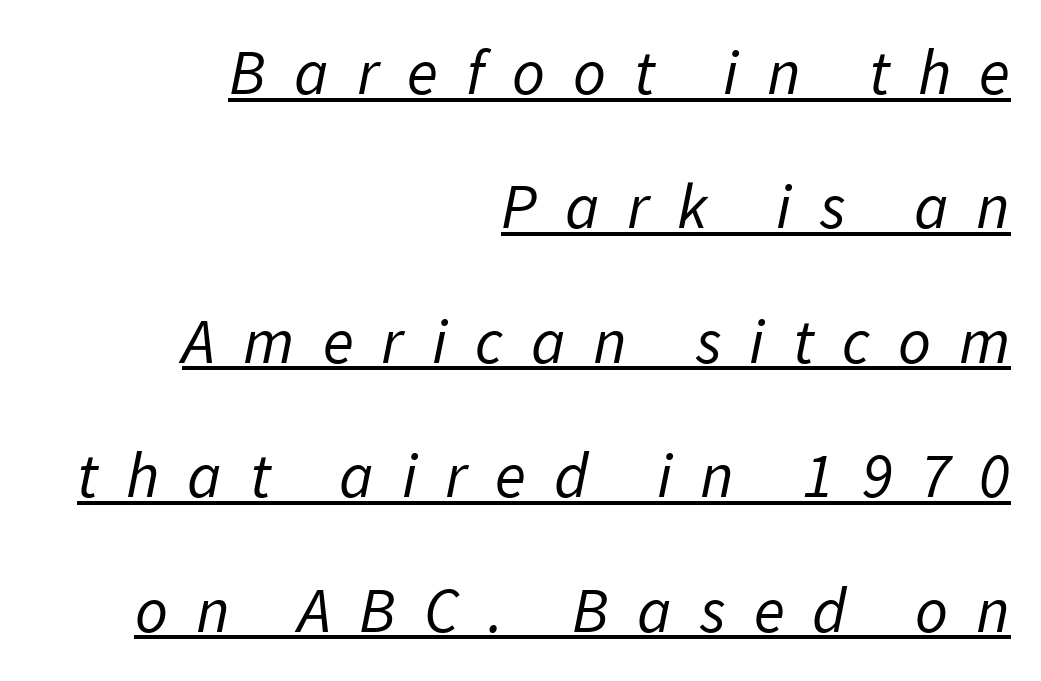
Where is the straight margin? On the right. A typographer would call this underscored text. The type family on display is of the sans-serif kind. If you measured baseline to baseline, you'd find a long distance. Here the glyphs are tracked loosely, breaking word shapes into spaced letters. Character widths vary here, with narrow letters taking less room than wide ones.
